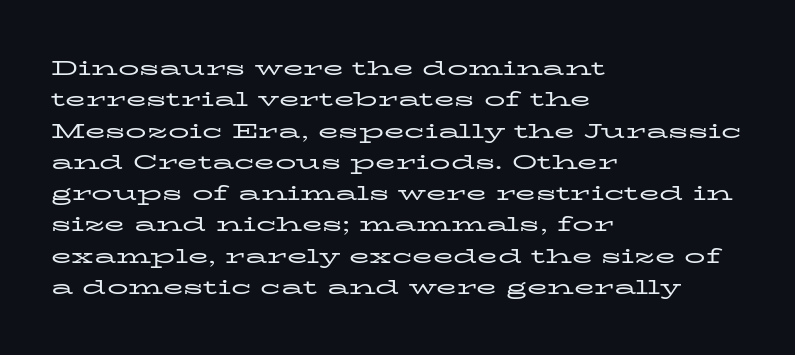
Q: Is the text bold? A: No.
Q: Is the text italic (slanted)? A: No, it is upright.
Q: Is the text underlined? A: No.
Q: How is the paragraph aligned? A: Left-aligned.
Q: Is the spacing between letters normal or unusually wide? A: Normal.
Q: Is the spacing between lines tight, normal or loose? A: Normal.
